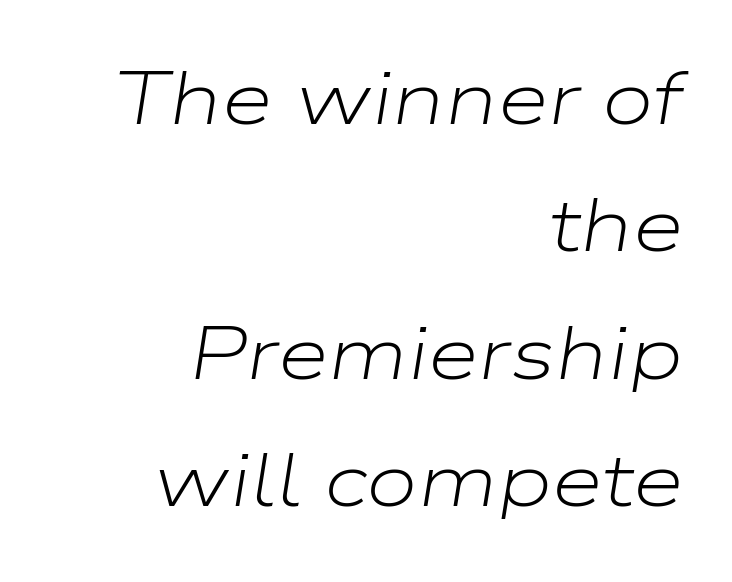
{"italic": "yes", "lean": "right", "slant_degrees": 9, "bold": "no", "weight": "light", "width": "wide", "stroke_contrast": "low", "x_height": "medium", "monospaced": "no", "underline": "no", "align": "right", "line_spacing_ratio": 1.72, "letter_spacing": "normal", "letter_spacing_em": 0.0, "glyph_px": 74}
